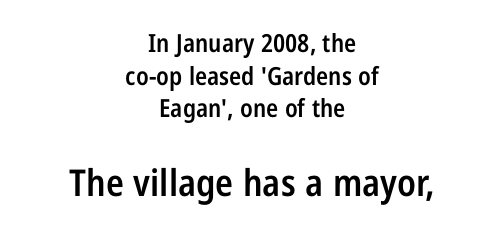
This sample has the flowing, uneven cadence of proportional lettering. Larger block? The one below; the one above is distinctly smaller. The rag falls on both sides of this text block equally. Honestly, the row spacing looks completely unremarkable. Characters follow at the spacing the type designer built in. Stroke terminals: plain, sans-serif.
